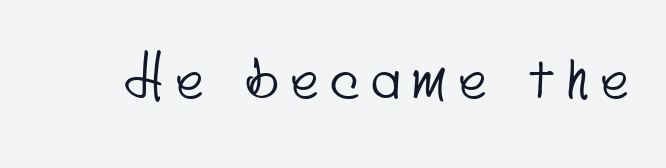
{"serif": "no", "width": "condensed", "stroke_contrast": "low", "x_height": "small", "monospaced": "no", "underline": "no", "letter_spacing": "wide", "letter_spacing_em": 0.23, "glyph_px": 58}
